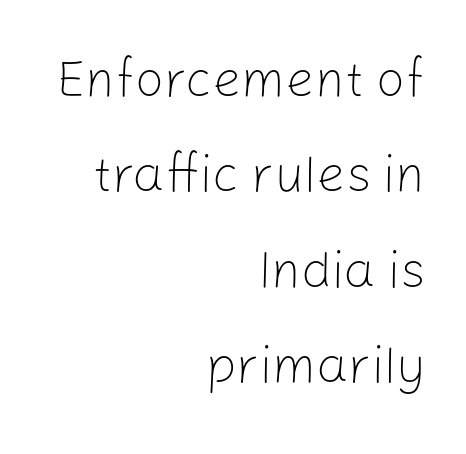
{"serif": "no", "italic": "no", "bold": "no", "weight": "light", "width": "normal", "stroke_contrast": "low", "x_height": "medium", "monospaced": "no", "underline": "no", "align": "right", "line_spacing_ratio": 1.87, "letter_spacing": "normal", "letter_spacing_em": 0.0, "glyph_px": 51}
